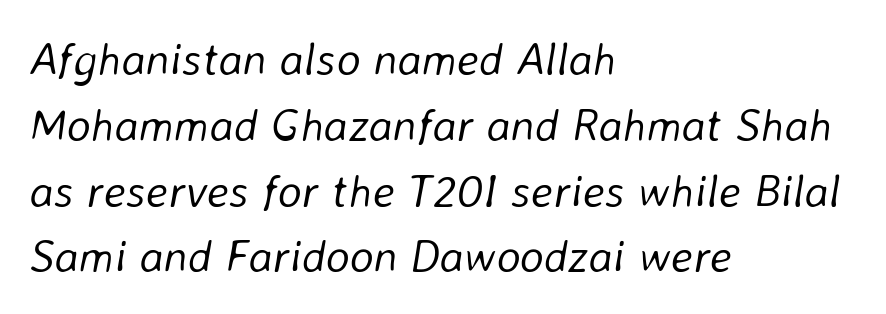
Q: Is the text bold? A: No.
Q: Is the text italic (slanted)? A: Yes, it leans right by about 8 degrees.
Q: Is the text underlined? A: No.
Q: How is the paragraph aligned? A: Left-aligned.
Q: Is the spacing between letters normal or unusually wide? A: Normal.
Q: Is the spacing between lines tight, normal or loose? A: Normal.
Q: Width (condensed, normal, or wide)? A: Normal.
Q: Stroke contrast? A: Low.
Q: x-height? A: Medium.
Q: Monospaced? A: No.
